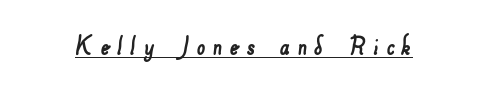
Q: Is the typeface a serif or a sans-serif typeface? A: Sans-serif.
Q: Is the text underlined? A: Yes.
Q: Is the spacing between letters normal or unusually wide? A: Unusually wide.
Q: Width (condensed, normal, or wide)? A: Normal.
Q: Stroke contrast? A: Low.
Q: x-height? A: Small.
Q: Monospaced? A: No.
